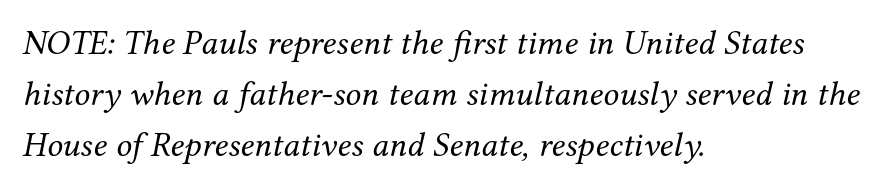
The image shows 35 px regular-weight serif type, italic (leaning right); set left-aligned, normal line spacing (1.46x), normal letter spacing, not underlined; medium stroke contrast and a medium x-height.
